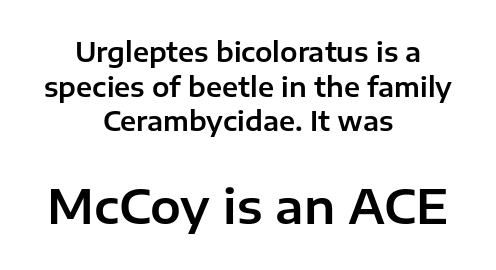
Larger block? The one below; the one above is distinctly smaller. The passage shown has conventional tracking throughout. Does the leading feel generous? No, just average. These lines stack symmetrically, like a column narrowing and widening about its center. The specimen reads as upright at a glance. A clean baseline with only descenders dipping below it.
